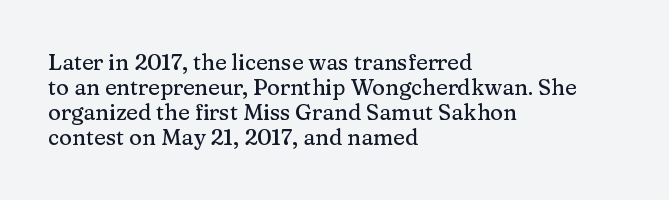
The image shows 22 px text type, upright; set left-aligned, tight line spacing (1.14x), normal letter spacing, not underlined.
